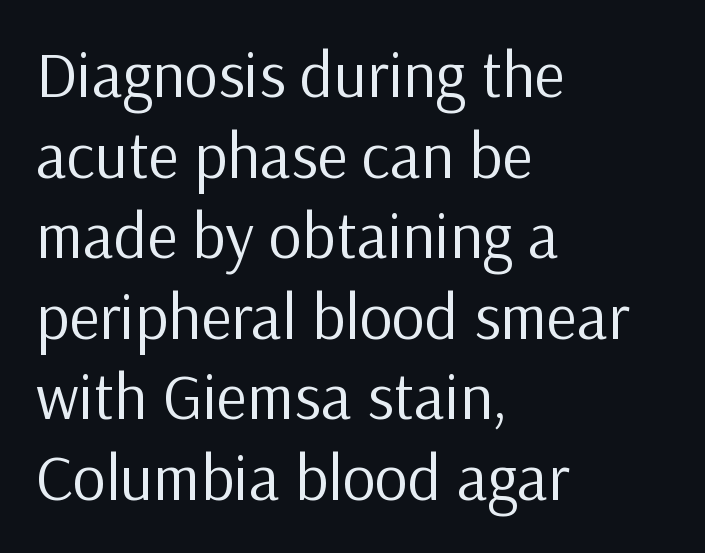
{"serif": "no", "italic": "no", "bold": "no", "weight": "regular", "width": "normal", "stroke_contrast": "low", "x_height": "medium", "monospaced": "no", "underline": "no", "align": "left", "line_spacing_ratio": 1.24, "letter_spacing": "normal", "letter_spacing_em": 0.0, "glyph_px": 65}
